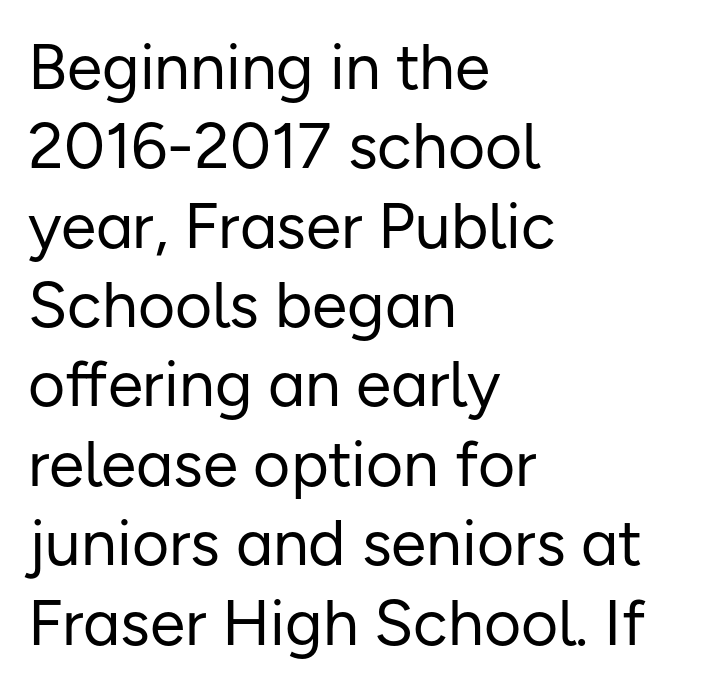
The image shows 64 px regular-weight sans-serif type, upright; set left-aligned, line spacing 1.24x, normal letter spacing, not underlined; low stroke contrast and a medium x-height.
